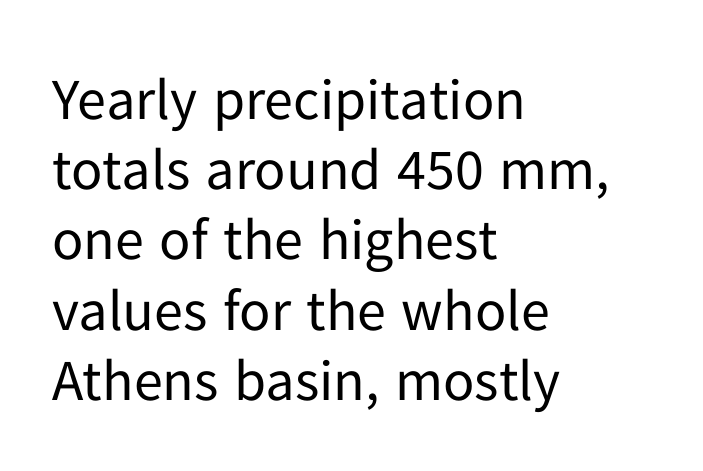
The letters advance in unequal steps, a hallmark of proportional type. The font's upright variant was chosen for this text. Does the copy run flush right? No — it runs flush left. This rendering employs a face without finishing strokes, i.e., a sans-serif. Nothing unusual about the tracking: characters are spaced as the font intends. Lines of text with bare space underneath.
